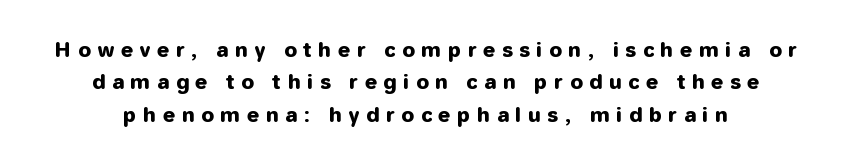
Q: Is the text italic (slanted)? A: No, it is upright.
Q: Is the text underlined? A: No.
Q: Is the spacing between letters normal or unusually wide? A: Unusually wide.
Q: Is the spacing between lines tight, normal or loose? A: Normal.
